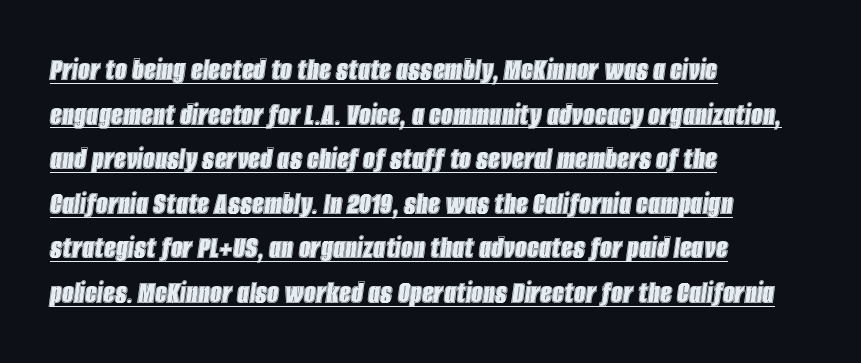
Q: Is the text italic (slanted)? A: Yes, it leans right by about 8 degrees.
Q: Is the text underlined? A: Yes.
Q: How is the paragraph aligned? A: Left-aligned.
Q: Is the spacing between letters normal or unusually wide? A: Normal.
Q: Is the spacing between lines tight, normal or loose? A: Normal.
Q: Width (condensed, normal, or wide)? A: Condensed.
Q: x-height? A: Large.
Q: Monospaced? A: No.
